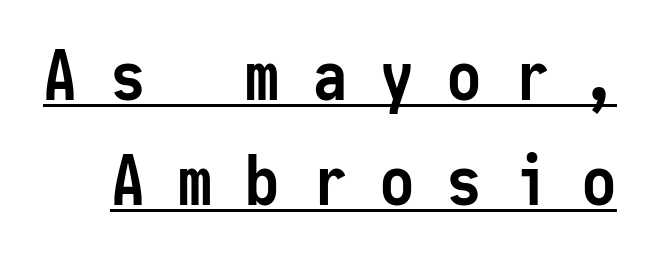
Notice how thick the strokes are: this is what a full bold looks like. The designer left line spacing at the default. Here the designer chose a console-style face with uniform glyph widths. Unlike italic type, these characters show no tilt at all. There is plenty of visible air inserted between adjacent glyphs.
